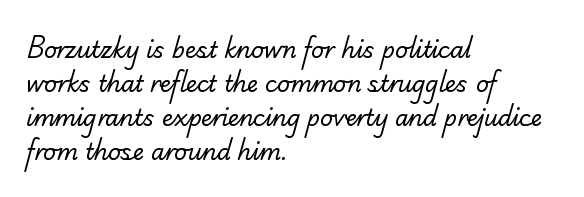
{"bold": "no", "underline": "no", "align": "left", "line_spacing": "normal", "line_spacing_ratio": 1.54, "letter_spacing": "normal", "letter_spacing_em": 0.0, "glyph_px": 22}
